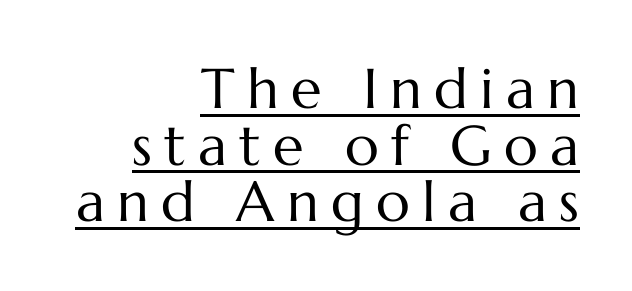
Observe the wide spacing: letters keep a clear distance from each other. Do the characters align in a grid? No, the font is proportional. Is there an underline? Yes — a line sits under the letters. Closely set lines give the paragraph a compact silhouette. The lettering holds an erect, upright posture throughout. Weight: not bold — regular or lighter.
